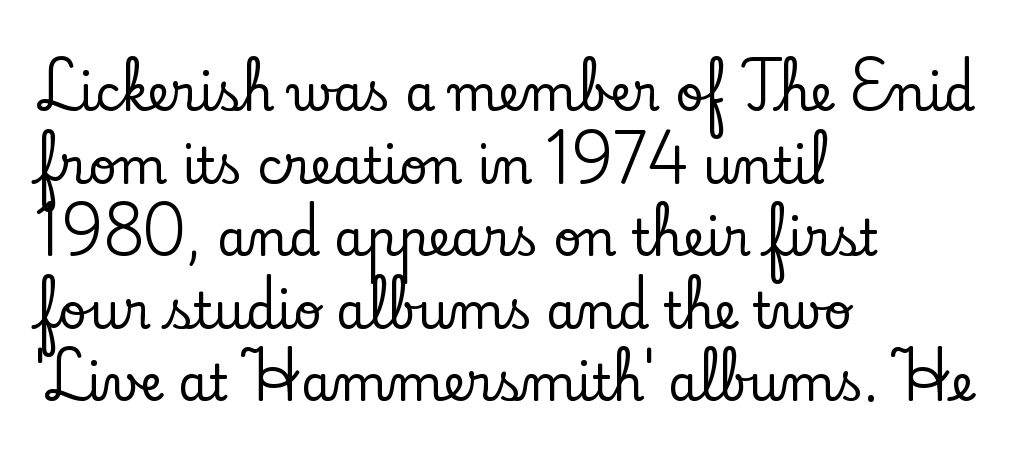
{"serif": "yes", "italic": "no", "width": "normal", "stroke_contrast": "low", "x_height": "small", "monospaced": "no", "underline": "no", "align": "left", "line_spacing": "normal", "line_spacing_ratio": 1.48, "letter_spacing": "normal", "letter_spacing_em": 0.0, "glyph_px": 49}
